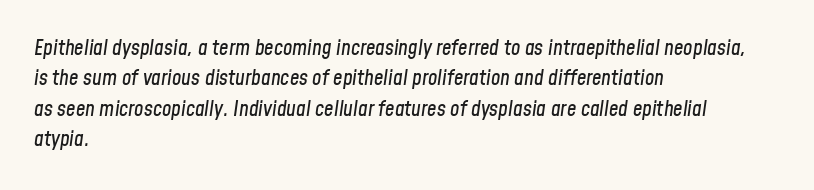
Q: Is the text italic (slanted)? A: Yes, it leans right by about 8 degrees.
Q: Is the text underlined? A: No.
Q: How is the paragraph aligned? A: Left-aligned.
Q: Is the spacing between letters normal or unusually wide? A: Normal.
Q: Is the spacing between lines tight, normal or loose? A: Normal.
